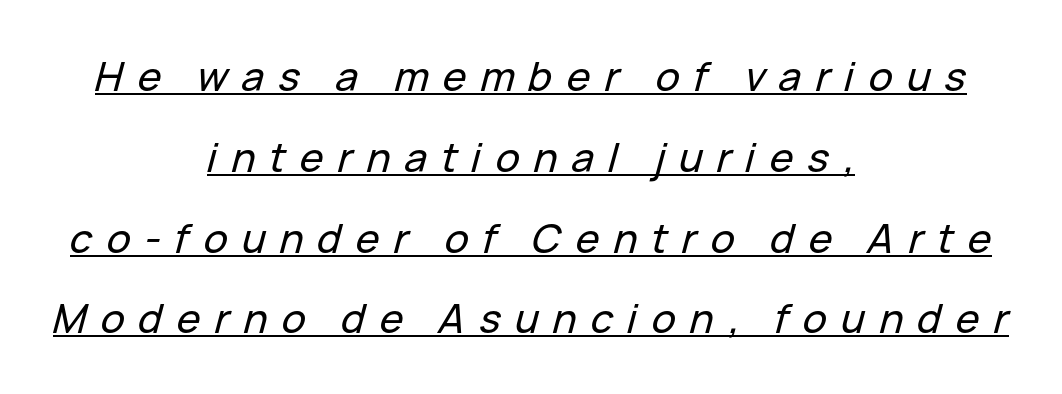
Q: Is the text italic (slanted)? A: Yes, it leans right by about 15 degrees.
Q: Is the text underlined? A: Yes.
Q: How is the paragraph aligned? A: Centered.
Q: Is the spacing between letters normal or unusually wide? A: Unusually wide.
Q: Is the spacing between lines tight, normal or loose? A: Loose.
Q: Width (condensed, normal, or wide)? A: Normal.
Q: Stroke contrast? A: Low.
Q: x-height? A: Medium.
Q: Monospaced? A: No.
